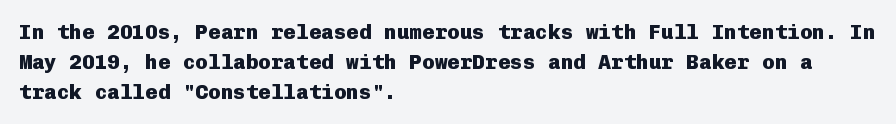
Q: Is the text bold? A: Yes.
Q: Is the text italic (slanted)? A: No, it is upright.
Q: Is the text underlined? A: No.
Q: How is the paragraph aligned? A: Left-aligned.
Q: Is the spacing between letters normal or unusually wide? A: Normal.
Q: Is the spacing between lines tight, normal or loose? A: Normal.
